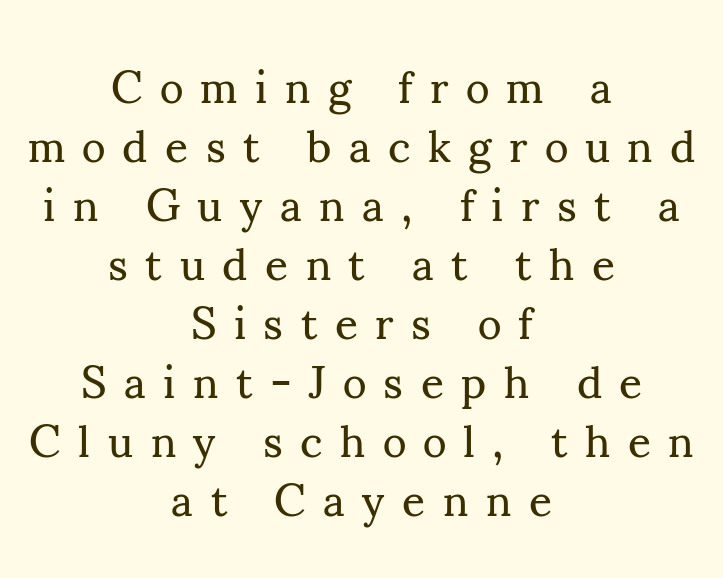
The image shows 45 px regular-weight serif type, upright; set centered, normal line spacing (1.31x), unusually wide letter spacing (+0.39 em), not underlined; medium stroke contrast and a small x-height.
